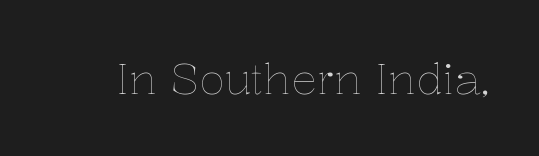
Letters have the restrained weight of plain body copy at most. No extra tracking has been applied to these lines. A clean baseline with only descenders dipping below it. Note the varied advance widths — an 'i' is clearly narrower than an 'm'.
